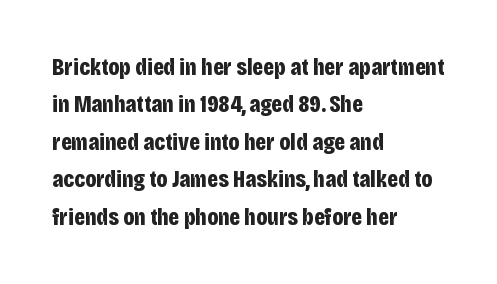
{"italic": "no", "bold": "yes", "underline": "no", "align": "left", "line_spacing": "normal", "line_spacing_ratio": 1.56, "letter_spacing": "normal", "letter_spacing_em": 0.0, "glyph_px": 24}
